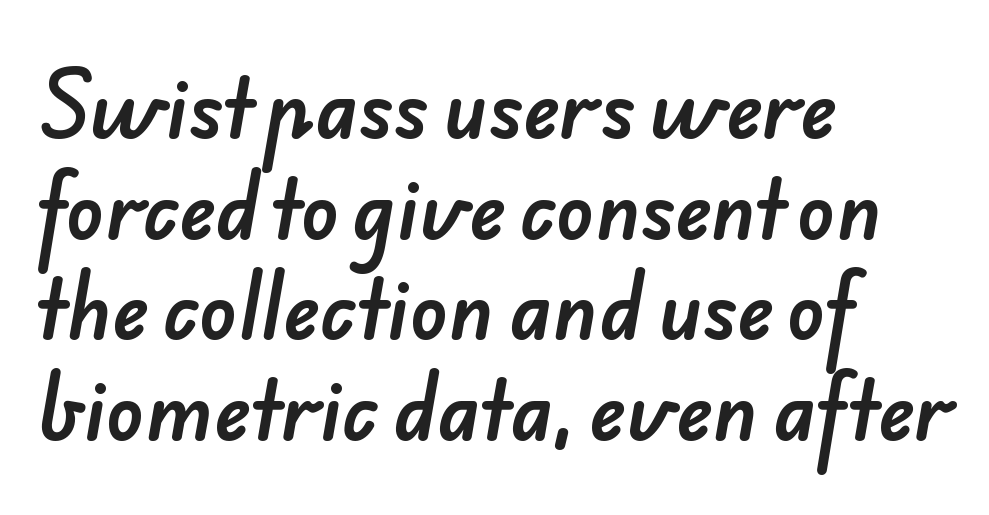
Does the type have serifs? No, each stem ends abruptly. Has an underline been added? It has not. This sample uses plain, unmodified letter spacing. The passage is arranged the way most books set body copy — flush left. The letters advance in unequal steps, a hallmark of proportional type.
